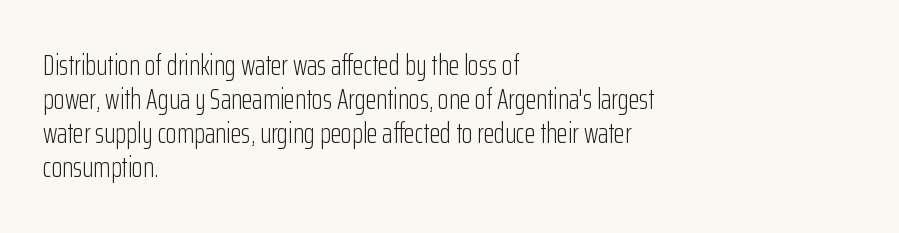
{"serif": "no", "italic": "no", "bold": "no", "weight": "light", "width": "condensed", "stroke_contrast": "low", "x_height": "medium", "monospaced": "no", "underline": "no", "align": "left", "line_spacing_ratio": 1.21, "letter_spacing": "normal", "letter_spacing_em": 0.0, "glyph_px": 28}
